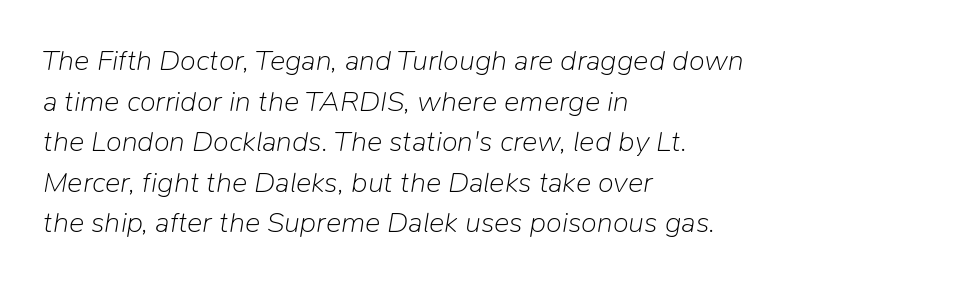
The image shows 29 px light type, italic (leaning right); set left-aligned, normal line spacing (1.4x), normal letter spacing, not underlined; low stroke contrast and a medium x-height.
